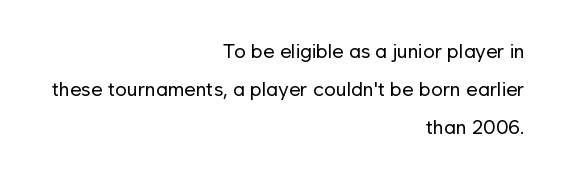
Q: Is the text bold? A: No.
Q: Is the text italic (slanted)? A: No, it is upright.
Q: Is the text underlined? A: No.
Q: How is the paragraph aligned? A: Right-aligned.
Q: Is the spacing between letters normal or unusually wide? A: Normal.
